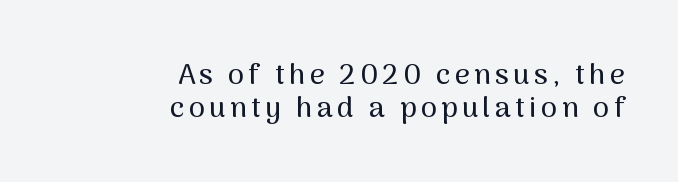
Q: Is the text italic (slanted)? A: No, it is upright.
Q: Is the typeface a serif or a sans-serif typeface? A: Sans-serif.
Q: Is the text underlined? A: No.
Q: How is the paragraph aligned? A: Right-aligned.
Q: Is the spacing between lines tight, normal or loose? A: Tight.
Q: Width (condensed, normal, or wide)? A: Normal.
Q: Stroke contrast? A: Medium.
Q: x-height? A: Medium.
Q: Monospaced? A: No.
